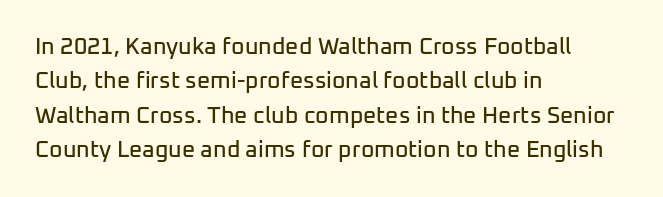
If you drew a ruler down the left edge, every line would touch it. Any mark beneath the type? The region is blank. Vertical spacing — default. It's the straight-up-and-down kind of type.
